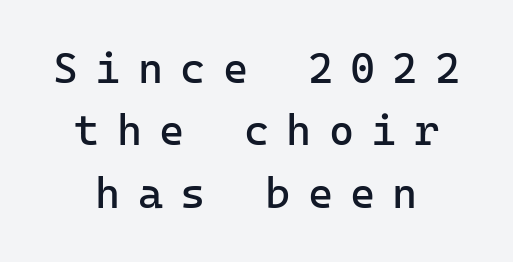
The image shows 43 px regular-weight sans-serif type, upright, monospaced; set centered, normal line spacing (1.45x), unusually wide letter spacing (+0.4 em), not underlined; low stroke contrast and a medium x-height.
